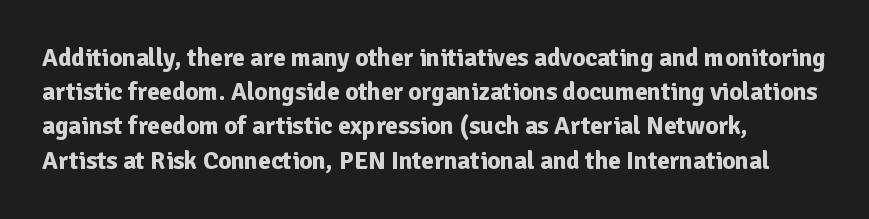
Q: Is the text bold? A: Yes.
Q: Is the text italic (slanted)? A: No, it is upright.
Q: Is the text underlined? A: No.
Q: How is the paragraph aligned? A: Left-aligned.
Q: Is the spacing between letters normal or unusually wide? A: Normal.
Q: Is the spacing between lines tight, normal or loose? A: Normal.
